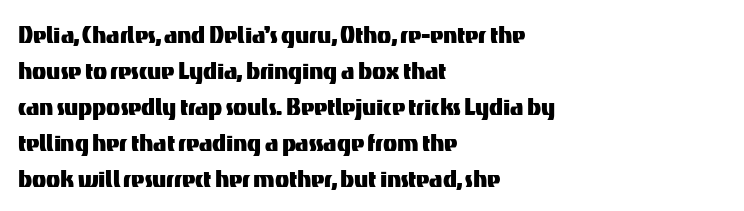
The image shows 29 px sans-serif type, upright; set left-aligned, line spacing 1.24x, normal letter spacing, not underlined; medium stroke contrast and a medium x-height.
